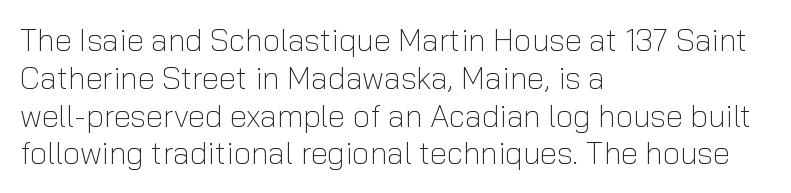
The image shows 31 px light sans-serif type, upright; set left-aligned, line spacing 1.22x, normal letter spacing, not underlined; low stroke contrast and a medium x-height.
